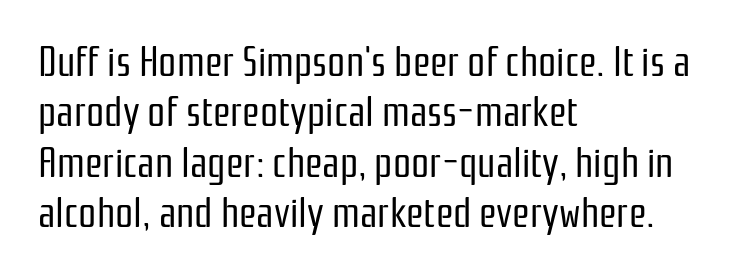
{"serif": "no", "italic": "no", "bold": "no", "weight": "regular", "width": "condensed", "stroke_contrast": "low", "x_height": "medium", "monospaced": "no", "underline": "no", "align": "left", "line_spacing": "normal", "line_spacing_ratio": 1.26, "letter_spacing": "normal", "letter_spacing_em": 0.0, "glyph_px": 40}
